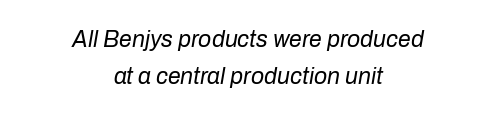
The image shows 23 px text type, italic (leaning right); set centered, normal line spacing (1.6x), normal letter spacing, not underlined.
